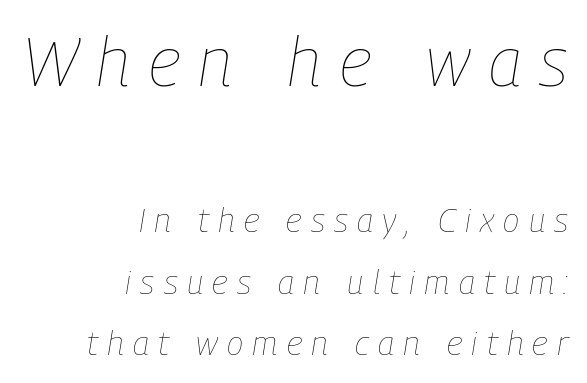
Q: Is the text bold? A: No.
Q: Is the text italic (slanted)? A: Yes, it leans right by about 9 degrees.
Q: Is the text underlined? A: No.
Q: How is the paragraph aligned? A: Right-aligned.
Q: Is the spacing between letters normal or unusually wide? A: Unusually wide.
Q: Which block of text is set in a larger size, the first (top) or the second (bottom)? A: The first (top) one.
Q: Width (condensed, normal, or wide)? A: Condensed.
Q: Stroke contrast? A: Low.
Q: x-height? A: Medium.
Q: Monospaced? A: No.
